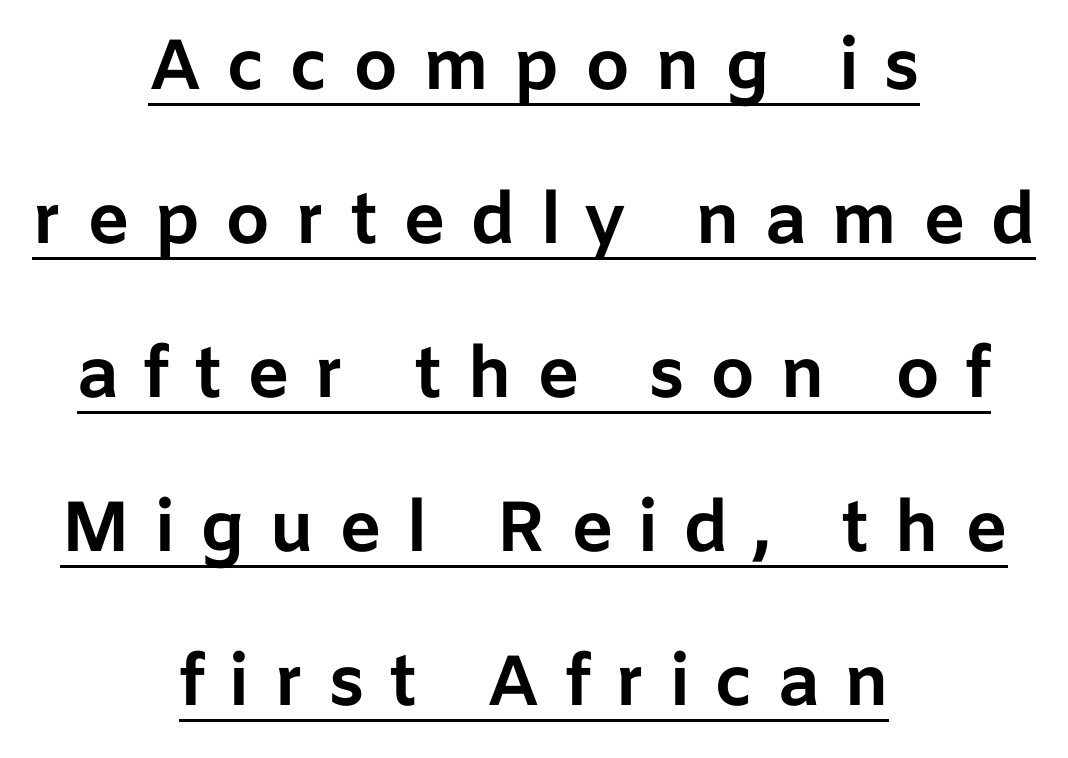
The image shows 71 px bold sans-serif type, upright; set centered, loose line spacing (2.17x), unusually wide letter spacing (+0.35 em), underlined; low stroke contrast and a medium x-height.
